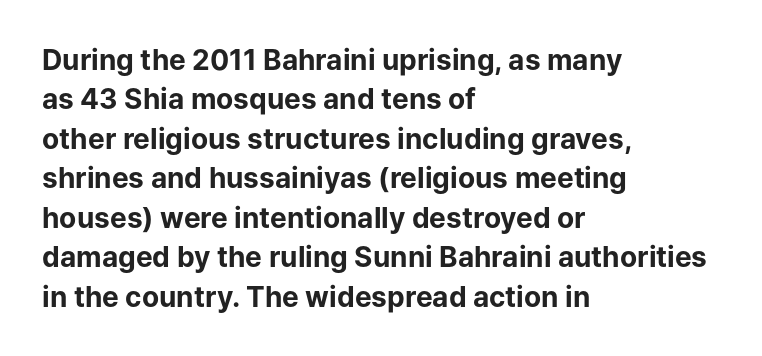
Typeset ragged right — the left edge is the straight one. Look at the stroke-to-counter ratio: heavy, a bold. A sans-serif font was chosen for this passage. Default kerning and tracking; the words read as compact shapes. Words float on clear page, feet unadorned.
